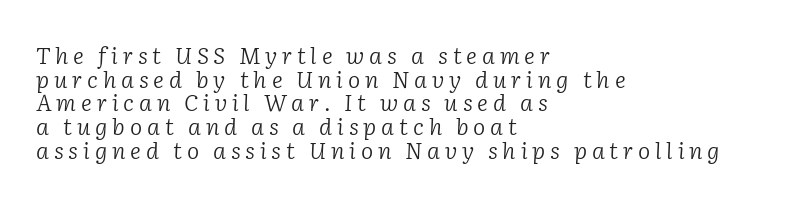
The image shows 23 px text type, italic (leaning right); set left-aligned, tight line spacing (1.03x), unusually wide letter spacing (+0.21 em), not underlined.
